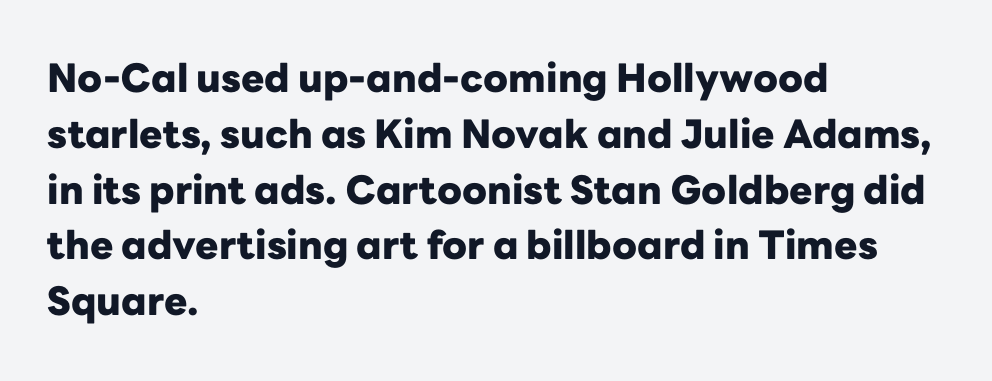
The image shows 39 px heavy sans-serif type, upright; set left-aligned, normal line spacing (1.43x), normal letter spacing, not underlined; low stroke contrast and a medium x-height.
